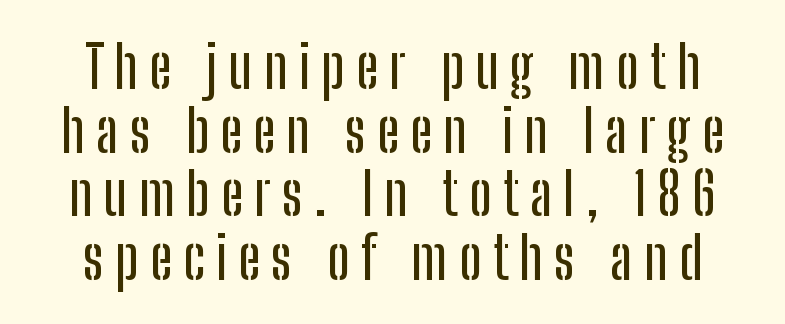
The image shows 59 px condensed sans-serif type, upright; set tight line spacing (1.08x), not underlined; low stroke contrast and a medium x-height.
